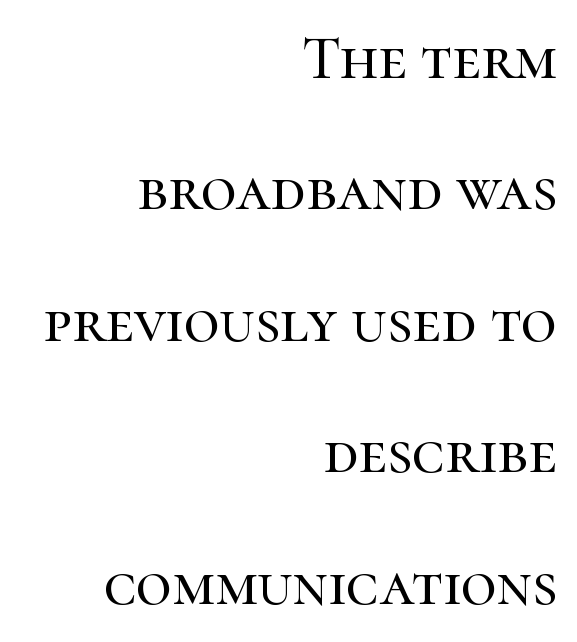
The letters advance in unequal steps, a hallmark of proportional type. Only glyphs here, with clear space below each row. Little horizontal feet cap the strokes, marking this as serif type. Interline gaps are noticeably wide in this sample. This sample uses plain, unmodified letter spacing. Where is the straight margin? On the right.
